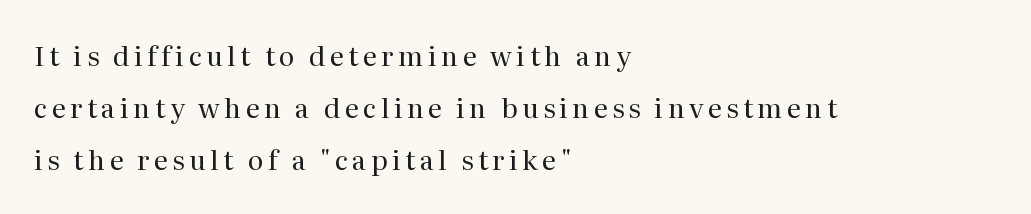
Q: Is the text bold? A: No.
Q: Is the text italic (slanted)? A: No, it is upright.
Q: Is the text underlined? A: No.
Q: How is the paragraph aligned? A: Left-aligned.
Q: Is the spacing between lines tight, normal or loose? A: Loose.
